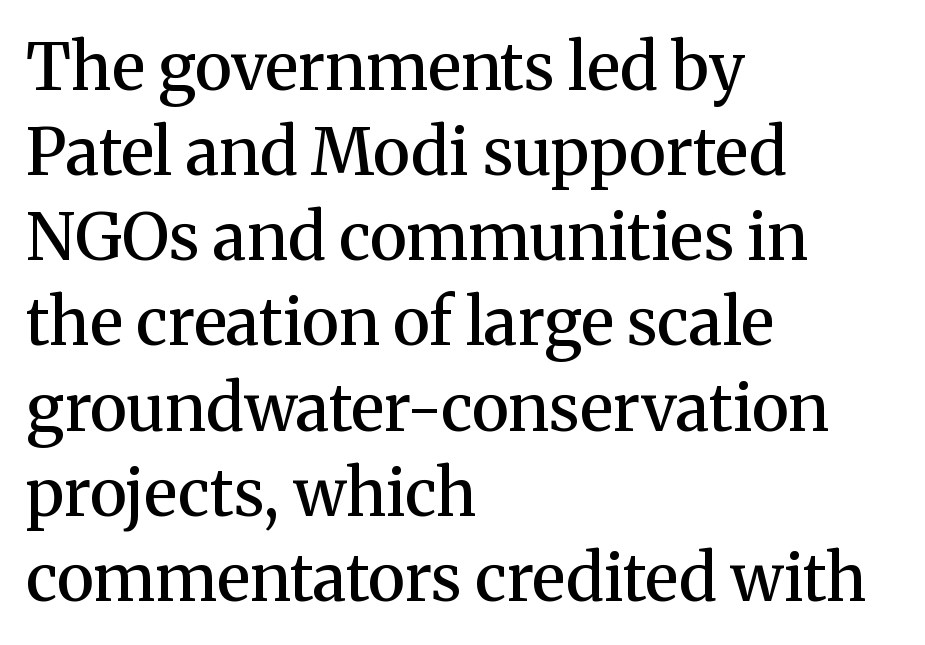
{"serif": "yes", "italic": "no", "bold": "semi", "weight": "semibold", "width": "normal", "stroke_contrast": "medium", "x_height": "medium", "monospaced": "no", "underline": "no", "align": "left", "line_spacing": "normal", "line_spacing_ratio": 1.31, "letter_spacing": "normal", "letter_spacing_em": 0.0, "glyph_px": 65}
